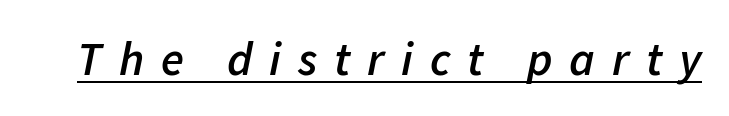
Q: Is the text bold? A: Semi-bold.
Q: Is the text italic (slanted)? A: Yes, it leans right by about 11 degrees.
Q: Is the text underlined? A: Yes.
Q: Is the spacing between letters normal or unusually wide? A: Unusually wide.
Q: Width (condensed, normal, or wide)? A: Normal.
Q: Stroke contrast? A: Low.
Q: x-height? A: Medium.
Q: Monospaced? A: No.
